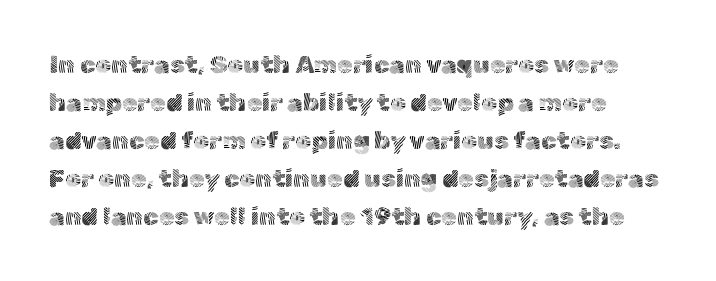
{"italic": "no", "bold": "no", "underline": "no", "line_spacing": "normal", "line_spacing_ratio": 1.52, "letter_spacing": "normal", "letter_spacing_em": 0.0, "glyph_px": 25}
